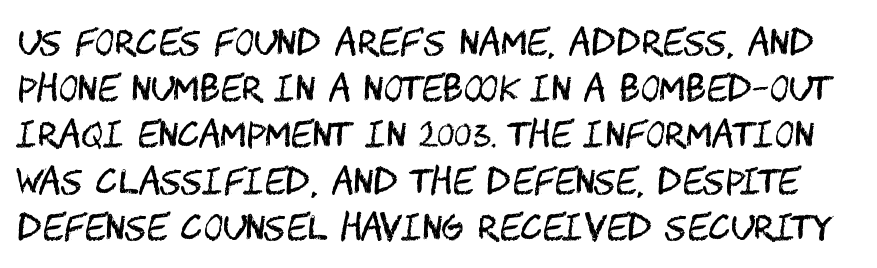
Q: Is the text bold? A: No.
Q: Is the text italic (slanted)? A: No, it is upright.
Q: Is the typeface a serif or a sans-serif typeface? A: Sans-serif.
Q: Is the text underlined? A: No.
Q: Is the spacing between letters normal or unusually wide? A: Normal.
Q: Is the spacing between lines tight, normal or loose? A: Normal.
Q: Width (condensed, normal, or wide)? A: Condensed.
Q: Stroke contrast? A: Medium.
Q: x-height? A: Large.
